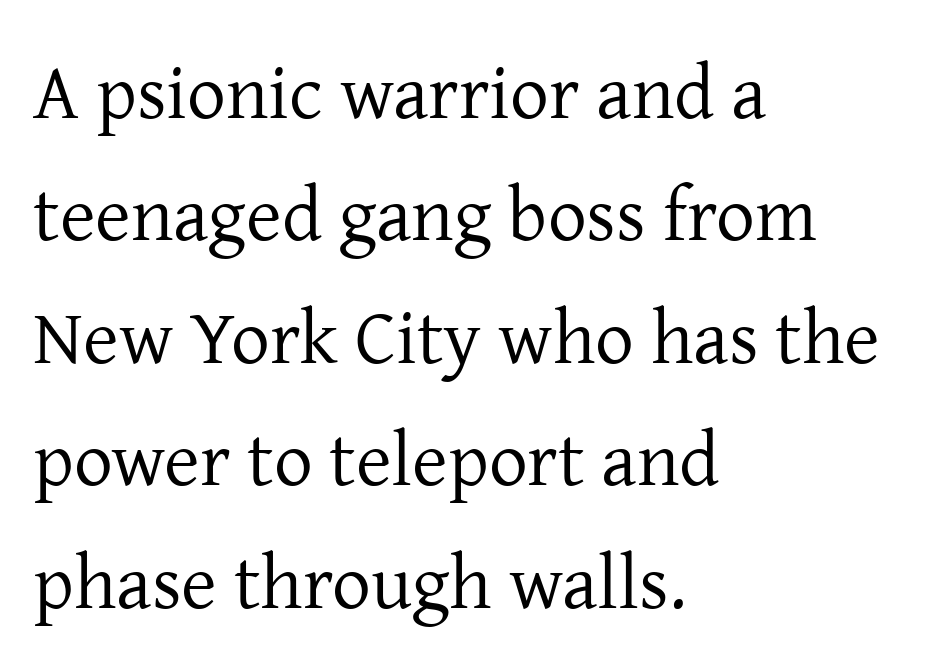
Q: Is the text bold? A: No.
Q: Is the text italic (slanted)? A: No, it is upright.
Q: Is the typeface a serif or a sans-serif typeface? A: Serif.
Q: Is the text underlined? A: No.
Q: How is the paragraph aligned? A: Left-aligned.
Q: Is the spacing between letters normal or unusually wide? A: Normal.
Q: Is the spacing between lines tight, normal or loose? A: Normal.
Q: Width (condensed, normal, or wide)? A: Normal.
Q: Stroke contrast? A: Low.
Q: x-height? A: Medium.
Q: Monospaced? A: No.
